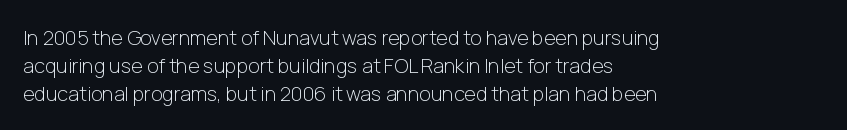
Q: Is the text bold? A: No.
Q: Is the text italic (slanted)? A: No, it is upright.
Q: Is the text underlined? A: No.
Q: How is the paragraph aligned? A: Left-aligned.
Q: Is the spacing between letters normal or unusually wide? A: Normal.
Q: Is the spacing between lines tight, normal or loose? A: Normal.
